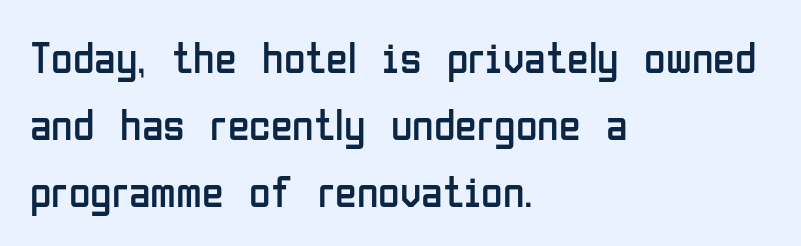
The image shows 44 px regular-weight, condensed sans-serif type, upright; set left-aligned, normal line spacing (1.52x), normal letter spacing, not underlined; low stroke contrast and a medium x-height.
